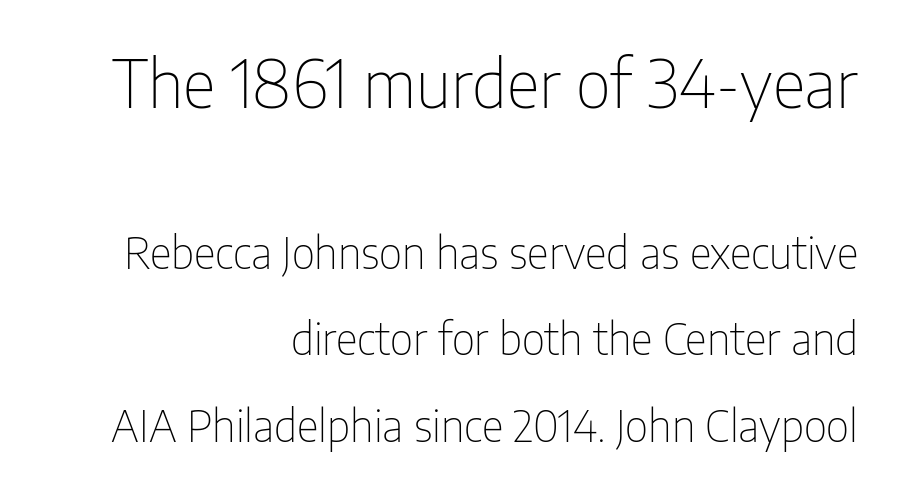
The image shows 65 px thin, condensed sans-serif type, upright; set right-aligned, loose line spacing (2.01x), normal letter spacing, not underlined; the first (top) block is 1.51x larger; low stroke contrast and a medium x-height.
